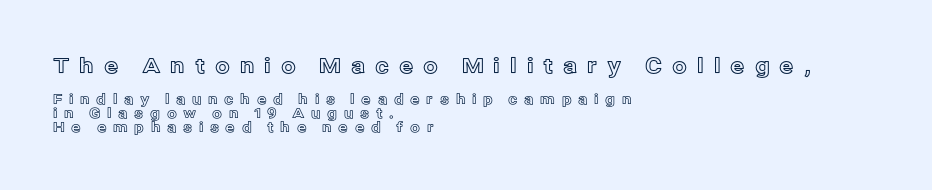
The image shows 21 px text type, upright; set left-aligned, tight line spacing (1.01x), unusually wide letter spacing (+0.47 em), not underlined; the first (top) block is 1.5x larger.
